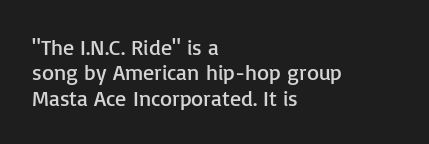
Does extra space separate the letters? No, they use regular spacing. This block would grow much taller if given ordinary leading; it's compressed now. Where is the straight margin? On the left. Stroke mass is kept to a normal reading level or below.
